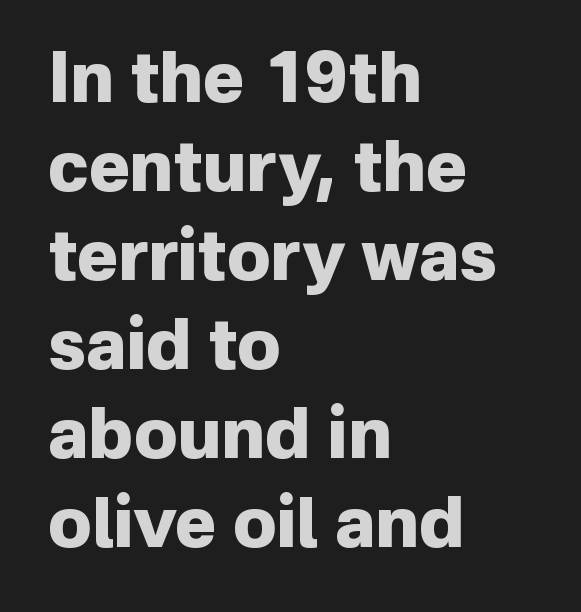
Q: Is the text bold? A: Yes.
Q: Is the text italic (slanted)? A: No, it is upright.
Q: Is the typeface a serif or a sans-serif typeface? A: Sans-serif.
Q: Is the text underlined? A: No.
Q: How is the paragraph aligned? A: Left-aligned.
Q: Is the spacing between letters normal or unusually wide? A: Normal.
Q: Is the spacing between lines tight, normal or loose? A: Normal.
Q: Width (condensed, normal, or wide)? A: Normal.
Q: Stroke contrast? A: Low.
Q: x-height? A: Medium.
Q: Monospaced? A: No.
